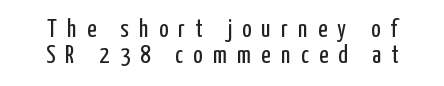
Q: Is the text bold? A: No.
Q: Is the text italic (slanted)? A: No, it is upright.
Q: Is the text underlined? A: No.
Q: Is the spacing between letters normal or unusually wide? A: Unusually wide.
Q: Is the spacing between lines tight, normal or loose? A: Tight.
